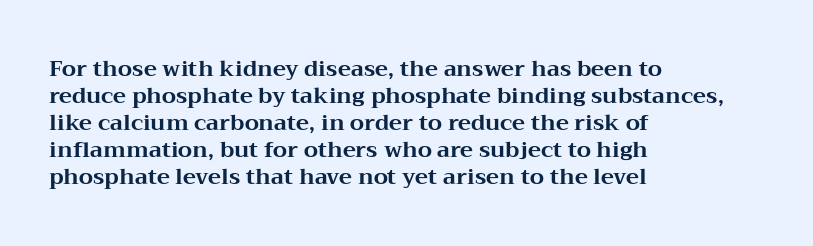
{"italic": "no", "bold": "yes", "underline": "no", "align": "left", "line_spacing_ratio": 1.23, "letter_spacing": "normal", "letter_spacing_em": 0.0, "glyph_px": 22}
